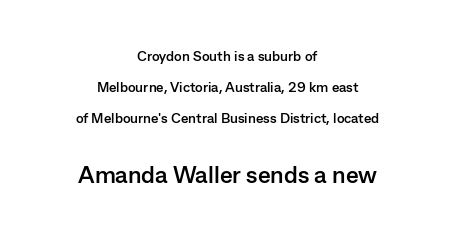
{"italic": "no", "bold": "yes", "underline": "no", "align": "center", "line_spacing": "loose", "line_spacing_ratio": 2.22, "letter_spacing": "normal", "letter_spacing_em": 0.0, "larger_block": "second", "size_ratio": 1.71, "glyph_px": 24}
